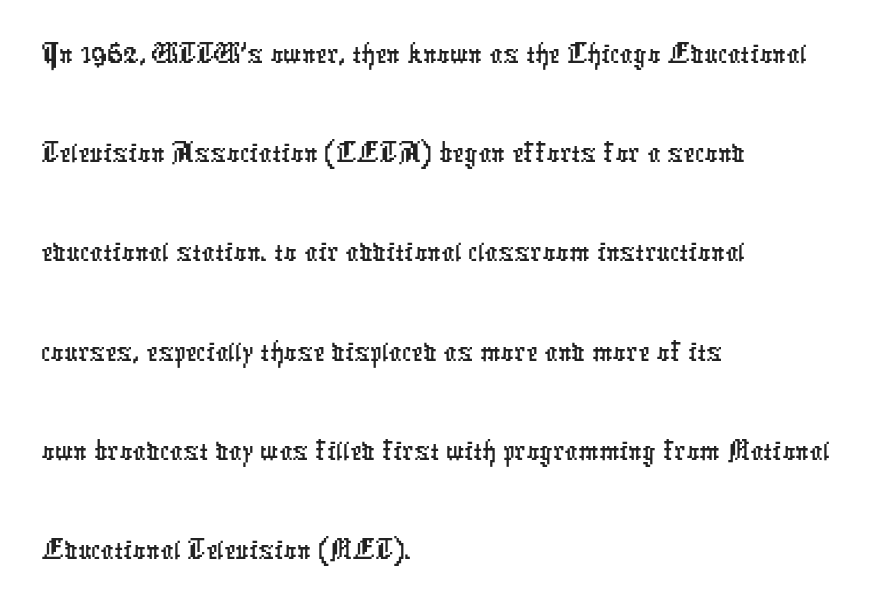
Q: Is the typeface a serif or a sans-serif typeface? A: Sans-serif.
Q: Is the text underlined? A: No.
Q: How is the paragraph aligned? A: Left-aligned.
Q: Is the spacing between letters normal or unusually wide? A: Normal.
Q: Is the spacing between lines tight, normal or loose? A: Normal.
Q: Width (condensed, normal, or wide)? A: Condensed.
Q: Stroke contrast? A: Low.
Q: x-height? A: Medium.
Q: Monospaced? A: No.
